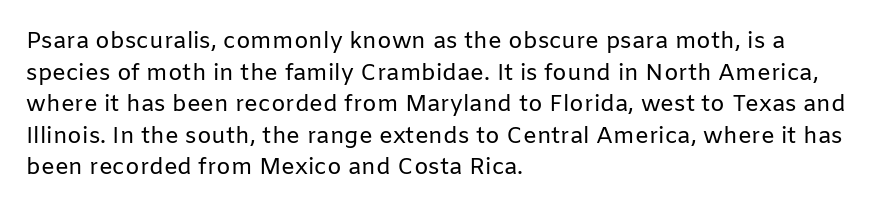
{"italic": "no", "bold": "no", "underline": "no", "align": "left", "line_spacing": "normal", "line_spacing_ratio": 1.37, "letter_spacing": "normal", "letter_spacing_em": 0.0, "glyph_px": 23}
